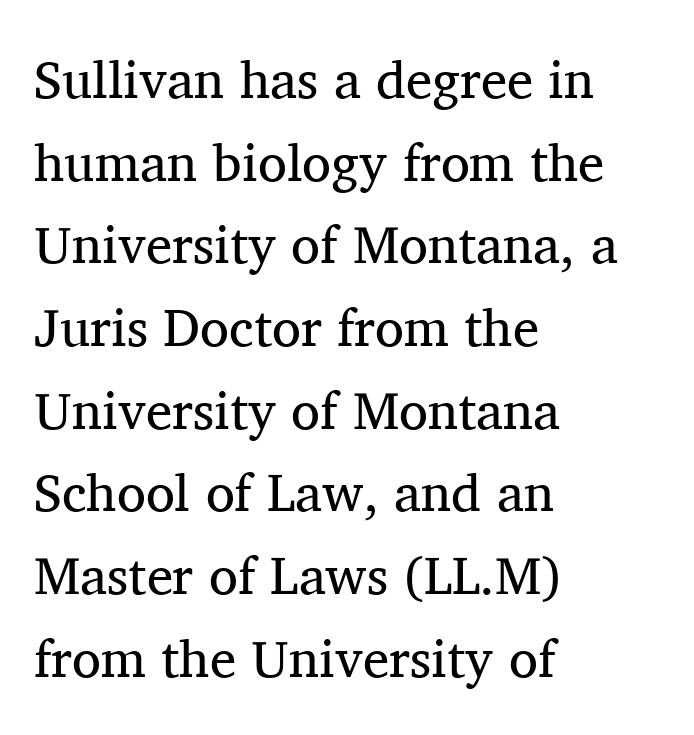
{"serif": "yes", "italic": "no", "bold": "no", "weight": "regular", "width": "normal", "stroke_contrast": "medium", "x_height": "medium", "monospaced": "no", "underline": "no", "align": "left", "line_spacing": "normal", "line_spacing_ratio": 1.56, "letter_spacing": "normal", "letter_spacing_em": 0.0, "glyph_px": 53}
